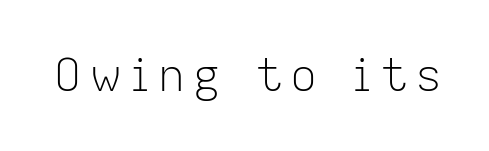
{"serif": "no", "italic": "no", "bold": "no", "weight": "light", "width": "normal", "stroke_contrast": "low", "x_height": "medium", "monospaced": "no", "underline": "no", "glyph_px": 45}
